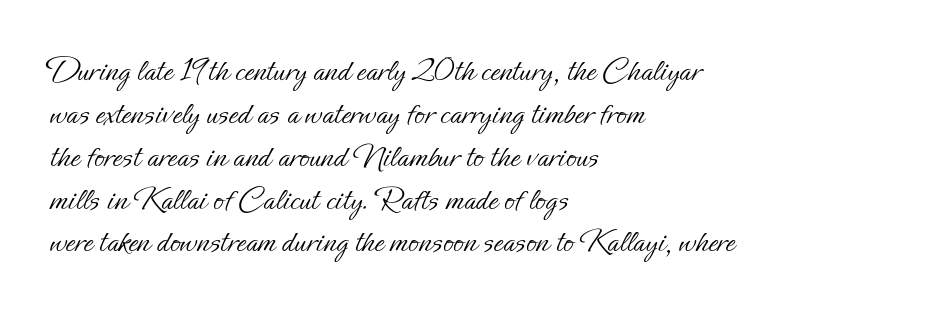
Varying glyph widths throughout — classic text-font behaviour. Weight: in the light-to-regular range. The horizontal fit of the characters is conventional and even. Layout note: lines flush left.
